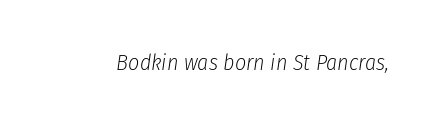
The image shows 22 px text type, italic (leaning right); set normal letter spacing, not underlined.
